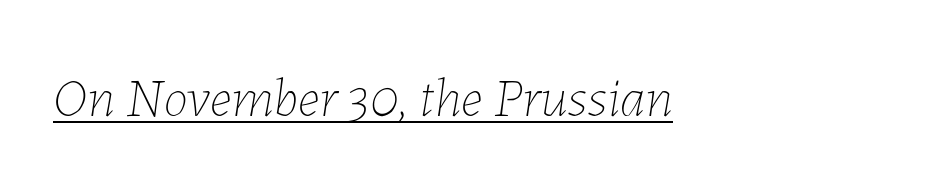
{"italic": "yes", "lean": "right", "slant_degrees": 7, "bold": "no", "weight": "thin", "width": "normal", "stroke_contrast": "low", "x_height": "medium", "monospaced": "no", "underline": "yes", "letter_spacing": "normal", "letter_spacing_em": 0.0, "glyph_px": 55}
